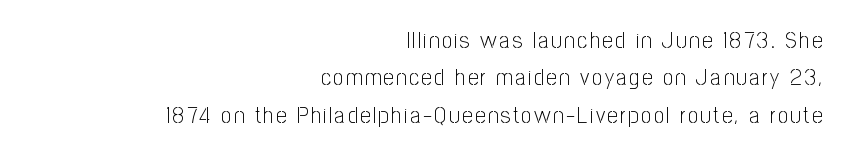
Counters stay open thanks to moderate or lighter strokes. In terms of leading, this rendering sits right in the middle. If you drew a line through each stem, it would be perfectly vertical. Line endings align vertically; line beginnings do not.
